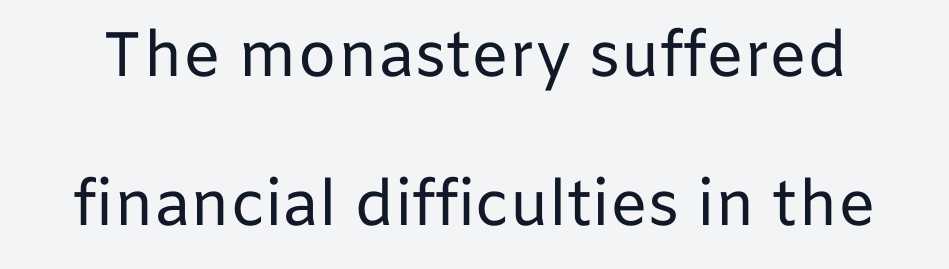
The image shows 63 px regular-weight sans-serif type, upright; set loose line spacing (2.37x), normal letter spacing, not underlined; low stroke contrast and a medium x-height.
